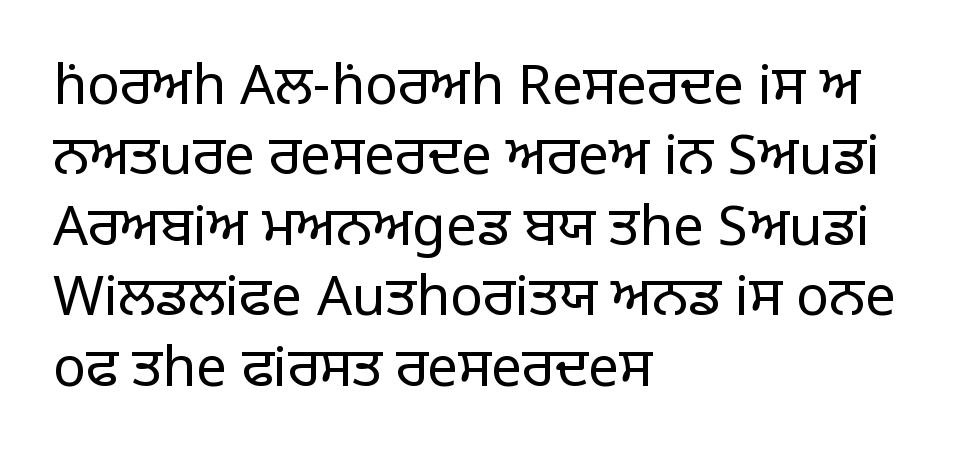
The image shows 55 px regular-weight sans-serif type, upright; set left-aligned, normal line spacing (1.28x), normal letter spacing, not underlined; low stroke contrast and a large x-height.
